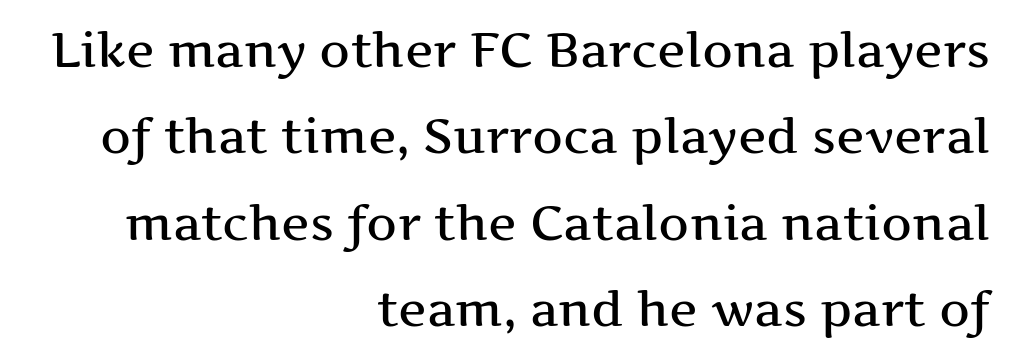
Q: Is the text italic (slanted)? A: No, it is upright.
Q: Is the typeface a serif or a sans-serif typeface? A: Serif.
Q: Is the text underlined? A: No.
Q: How is the paragraph aligned? A: Right-aligned.
Q: Is the spacing between letters normal or unusually wide? A: Normal.
Q: Width (condensed, normal, or wide)? A: Wide.
Q: Stroke contrast? A: Medium.
Q: x-height? A: Medium.
Q: Monospaced? A: No.
